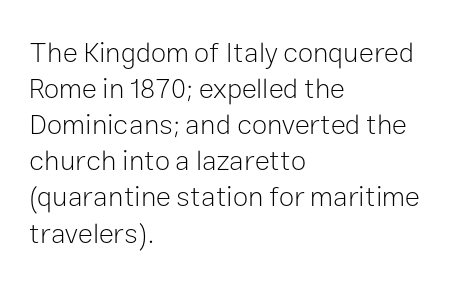
Q: Is the text bold? A: No.
Q: Is the text italic (slanted)? A: No, it is upright.
Q: Is the typeface a serif or a sans-serif typeface? A: Sans-serif.
Q: Is the text underlined? A: No.
Q: How is the paragraph aligned? A: Left-aligned.
Q: Is the spacing between letters normal or unusually wide? A: Normal.
Q: Is the spacing between lines tight, normal or loose? A: Normal.
Q: Width (condensed, normal, or wide)? A: Normal.
Q: Stroke contrast? A: Low.
Q: x-height? A: Medium.
Q: Monospaced? A: No.
